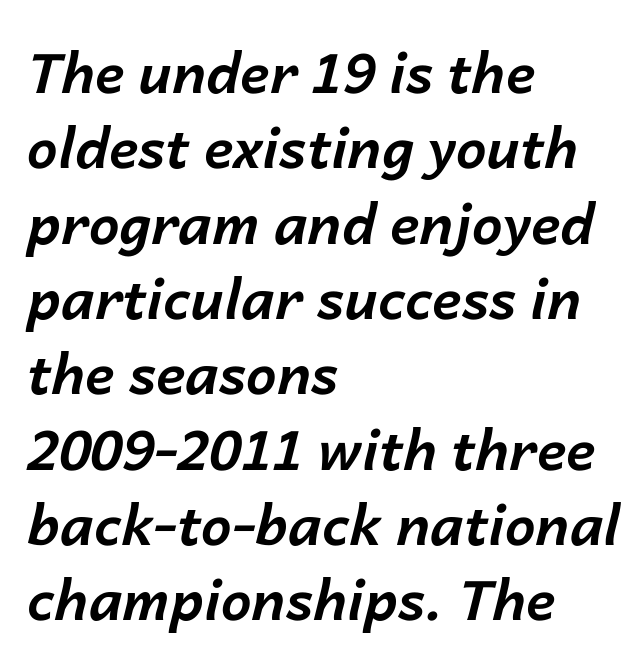
Every letter is thick-stroked: bold, no question. The typography opts for an oblique posture over an upright one. Unmarked baselines from the first word to the last. The lines in this sample share a left origin and differ only in where they stop. The space between consecutive lines is moderate.
